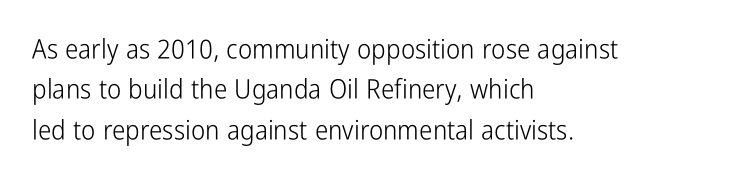
The image shows 27 px text type, upright; set left-aligned, normal line spacing (1.5x), normal letter spacing, not underlined.
